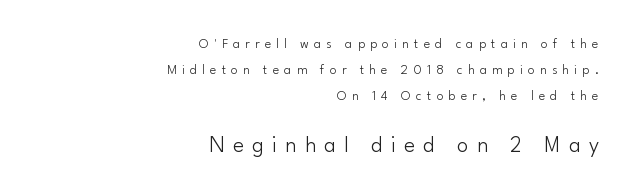
The image shows 23 px text type, upright; set right-aligned, line spacing 1.87x, unusually wide letter spacing (+0.36 em), not underlined; the second (bottom) block is 1.64x larger.
